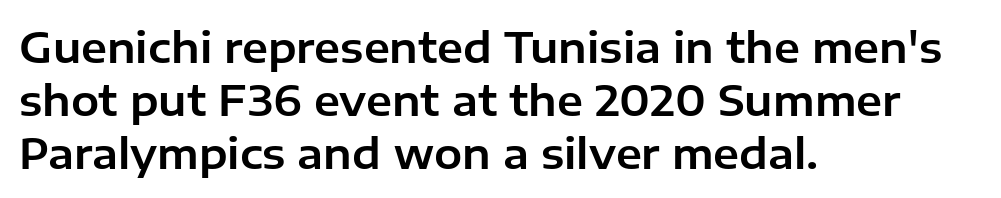
Q: Is the text italic (slanted)? A: No, it is upright.
Q: Is the typeface a serif or a sans-serif typeface? A: Sans-serif.
Q: Is the text underlined? A: No.
Q: How is the paragraph aligned? A: Left-aligned.
Q: Is the spacing between letters normal or unusually wide? A: Normal.
Q: Is the spacing between lines tight, normal or loose? A: Normal.
Q: Width (condensed, normal, or wide)? A: Normal.
Q: Stroke contrast? A: Low.
Q: x-height? A: Medium.
Q: Monospaced? A: No.
